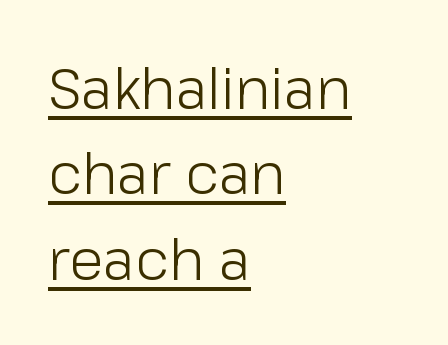
{"serif": "no", "italic": "no", "bold": "no", "weight": "light", "width": "normal", "stroke_contrast": "low", "x_height": "medium", "monospaced": "no", "underline": "yes", "align": "left", "line_spacing": "normal", "line_spacing_ratio": 1.5, "letter_spacing": "normal", "letter_spacing_em": 0.0, "glyph_px": 57}
